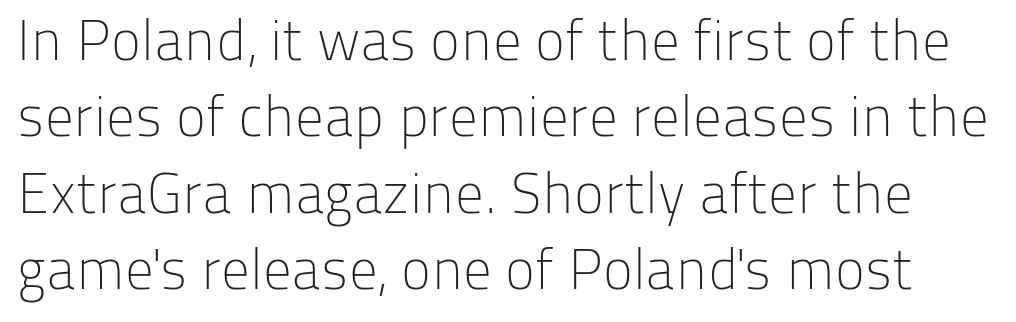
{"serif": "no", "italic": "no", "bold": "no", "weight": "light", "width": "normal", "stroke_contrast": "low", "x_height": "medium", "monospaced": "no", "underline": "no", "line_spacing": "normal", "line_spacing_ratio": 1.34, "letter_spacing": "normal", "letter_spacing_em": 0.0, "glyph_px": 57}
